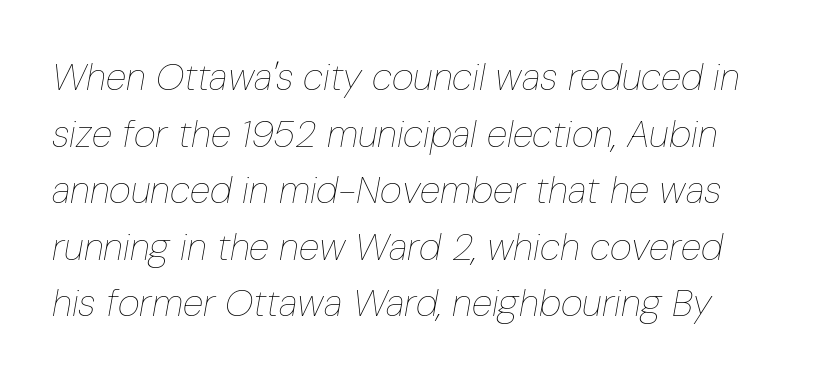
{"italic": "yes", "lean": "right", "slant_degrees": 10, "bold": "no", "weight": "thin", "width": "condensed", "stroke_contrast": "low", "x_height": "medium", "monospaced": "no", "underline": "no", "line_spacing": "normal", "line_spacing_ratio": 1.49, "letter_spacing": "normal", "letter_spacing_em": 0.0, "glyph_px": 38}
